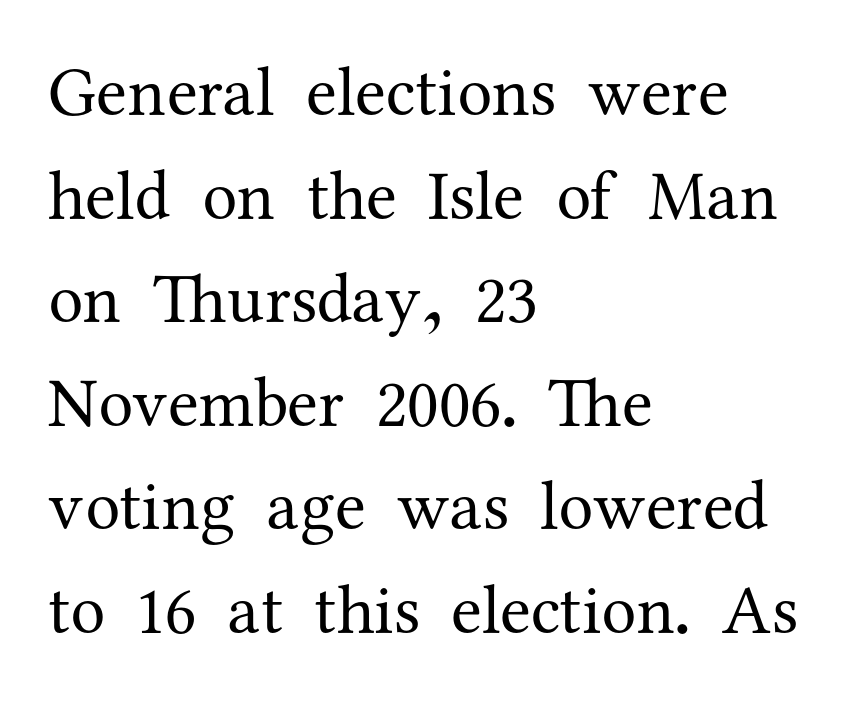
The image shows 70 px regular-weight serif type, upright; set left-aligned, normal line spacing (1.48x), normal letter spacing, not underlined; medium stroke contrast and a medium x-height.
